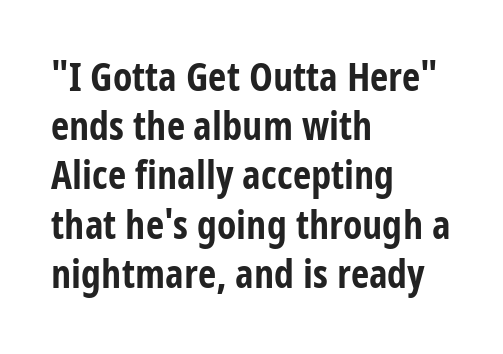
{"serif": "no", "italic": "no", "bold": "yes", "weight": "bold", "width": "condensed", "stroke_contrast": "low", "x_height": "large", "monospaced": "no", "underline": "no", "align": "left", "line_spacing_ratio": 1.23, "letter_spacing": "normal", "letter_spacing_em": 0.0, "glyph_px": 40}
